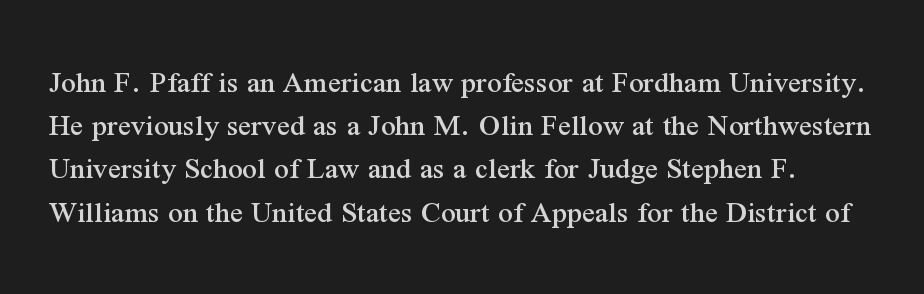
Character widths vary here, with narrow letters taking less room than wide ones. The characters display serif detailing at their extremities. Plain, unruled lines of type. The designer left line spacing at the default. Compared with typical body copy, the letter spacing here is the same. The font's upright variant was chosen for this text.
